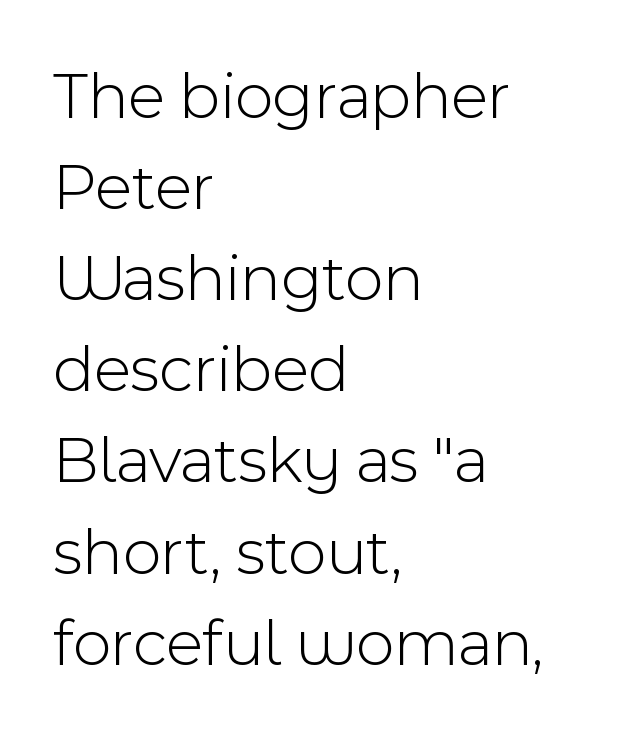
{"serif": "no", "italic": "no", "bold": "no", "weight": "light", "width": "normal", "x_height": "medium", "monospaced": "no", "underline": "no", "align": "left", "line_spacing": "normal", "line_spacing_ratio": 1.36, "letter_spacing": "normal", "letter_spacing_em": 0.0, "glyph_px": 67}
